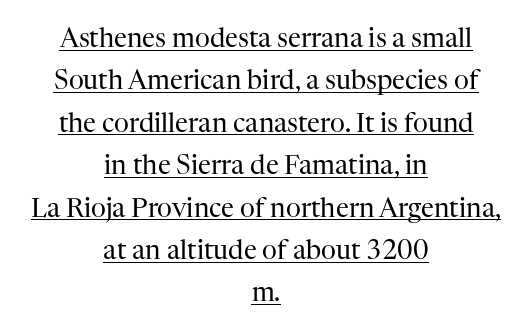
{"italic": "no", "bold": "no", "underline": "yes", "align": "center", "line_spacing": "normal", "line_spacing_ratio": 1.63, "letter_spacing": "normal", "letter_spacing_em": 0.0, "glyph_px": 26}
